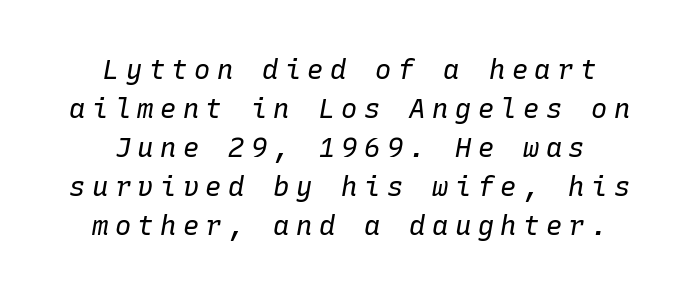
Only glyphs here, with clear space below each row. This sample uses an oblique cut, with every glyph tilted off the vertical. Someone cranked the tracking dial way up on this one. Quick note: interline space is typical. A quiet, ordinary-to-light weight characterises the typeface.
